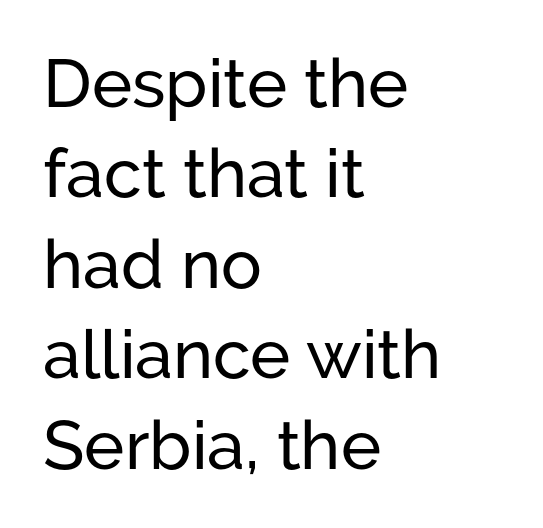
The image shows 68 px sans-serif type, upright; set left-aligned, normal line spacing (1.33x), normal letter spacing, not underlined; low stroke contrast and a medium x-height.
